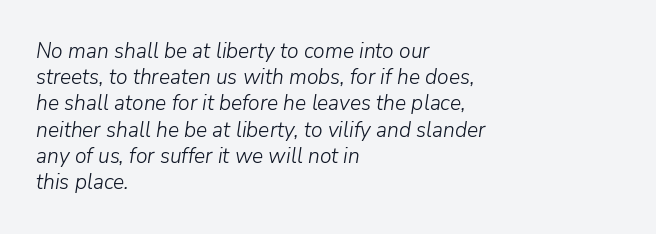
The image shows 21 px text type, italic (leaning right); set left-aligned, normal line spacing (1.25x), normal letter spacing, not underlined.
